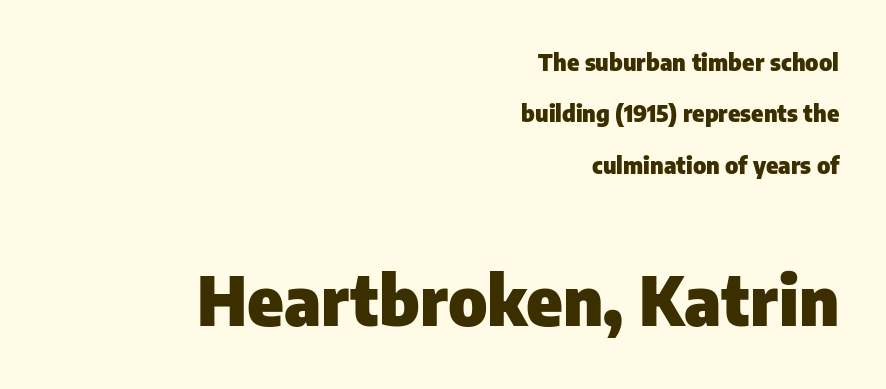
{"serif": "no", "italic": "no", "bold": "yes", "weight": "heavy", "width": "normal", "stroke_contrast": "low", "x_height": "medium", "monospaced": "no", "underline": "no", "align": "right", "line_spacing": "loose", "line_spacing_ratio": 2.23, "letter_spacing": "normal", "letter_spacing_em": 0.0, "larger_block": "second", "size_ratio": 2.96, "glyph_px": 68}
